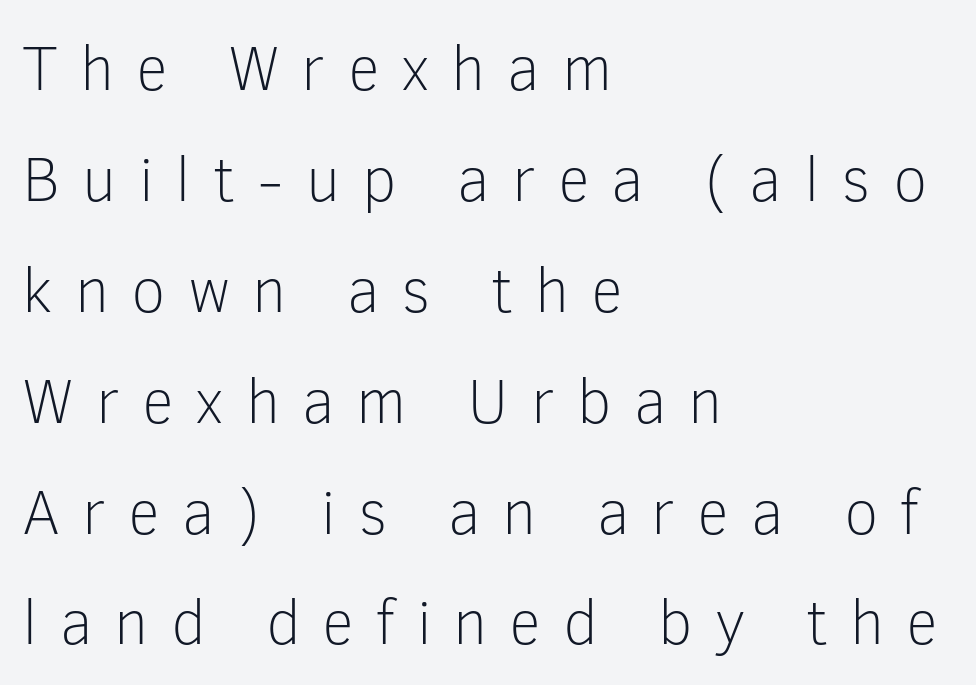
{"serif": "no", "italic": "no", "bold": "no", "weight": "light", "width": "normal", "stroke_contrast": "low", "x_height": "medium", "monospaced": "no", "underline": "no", "align": "left", "line_spacing_ratio": 1.76, "letter_spacing": "wide", "letter_spacing_em": 0.35, "glyph_px": 63}
